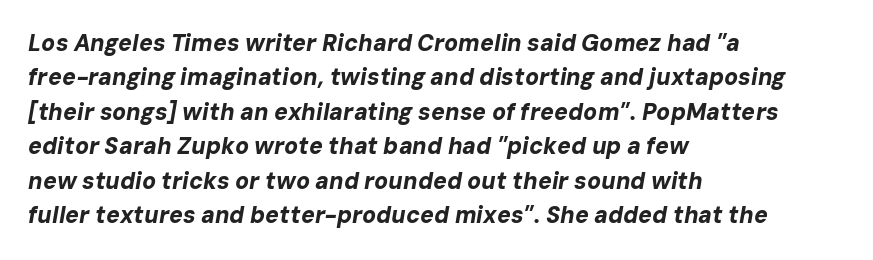
When letters slant like this, we call the style italic. Lines of text with bare space underneath. Strokes here are thick enough to call this a true bold. Characters follow at the spacing the type designer built in. Line spacing here is normal. A student would call this left alignment; a typographer would say flush left, rag right.
